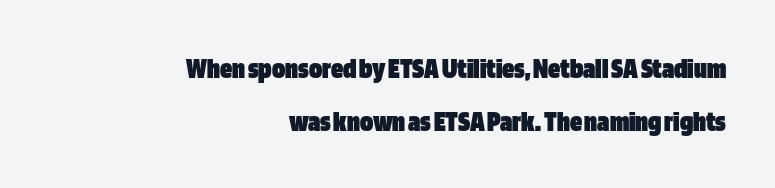
The type family on display is of the sans-serif kind. No italicization has been applied; the sample stays upright. Is this a fixed-width face? No — the glyphs have proportional, varying widths. This rendering uses right alignment, leaving the left contour irregular. This rendering leaves character spacing at its baseline value.
